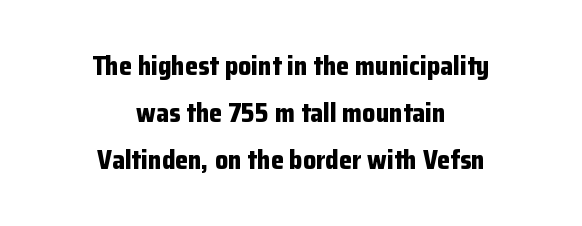
The image shows 26 px bold type, upright; set centered, line spacing 1.8x, normal letter spacing, not underlined.
